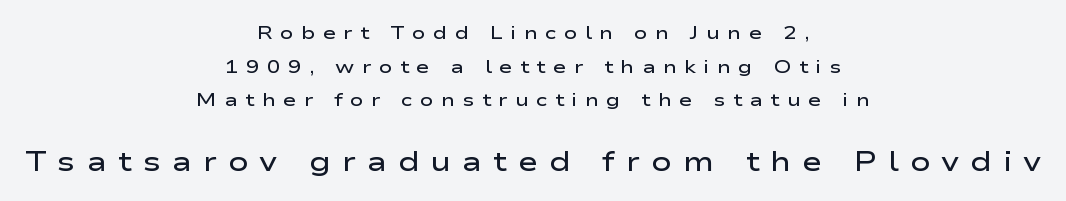
Short and long lines alike share a common midpoint. Does the weight exceed regular? Yes, but only to semibold. You can tell it's not italic because the verticals are truly vertical. Which of the two is more prominent by size? The second, at the bottom. Any mark beneath the type? The region is blank. Substantial extra tracking has been applied to these lines.
